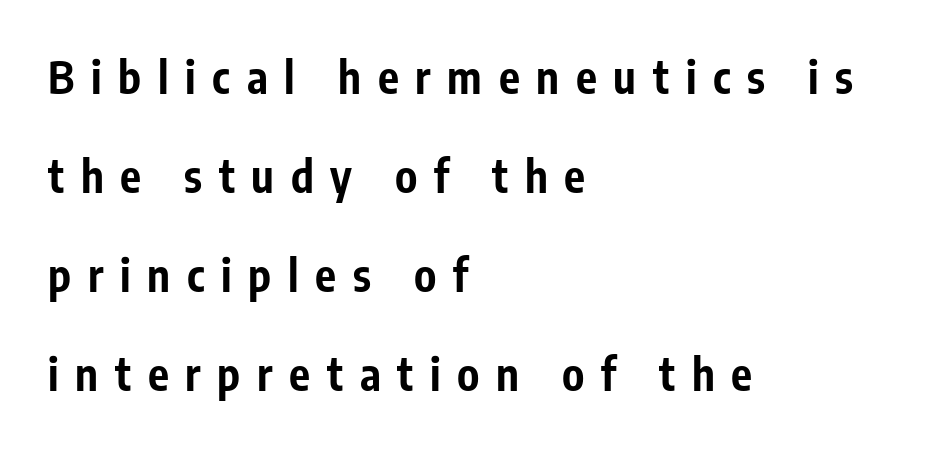
The image shows 44 px bold, condensed sans-serif type, upright; set left-aligned, loose line spacing (2.25x), unusually wide letter spacing (+0.38 em), not underlined; low stroke contrast and a medium x-height.
